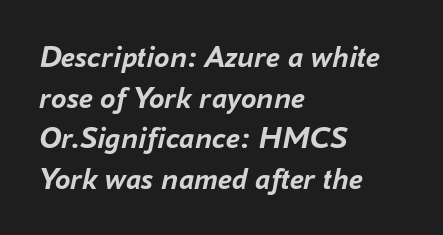
{"italic": "yes", "lean": "right", "slant_degrees": 16, "bold": "yes", "weight": "semibold", "width": "normal", "stroke_contrast": "low", "x_height": "medium", "monospaced": "no", "underline": "no", "align": "left", "line_spacing": "normal", "line_spacing_ratio": 1.31, "letter_spacing": "normal", "letter_spacing_em": 0.0, "glyph_px": 31}
